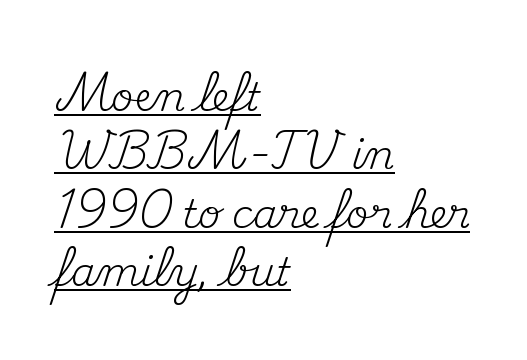
The image shows 39 px regular-weight serif type; set left-aligned, normal line spacing (1.5x), normal letter spacing, underlined; medium stroke contrast and a small x-height.
